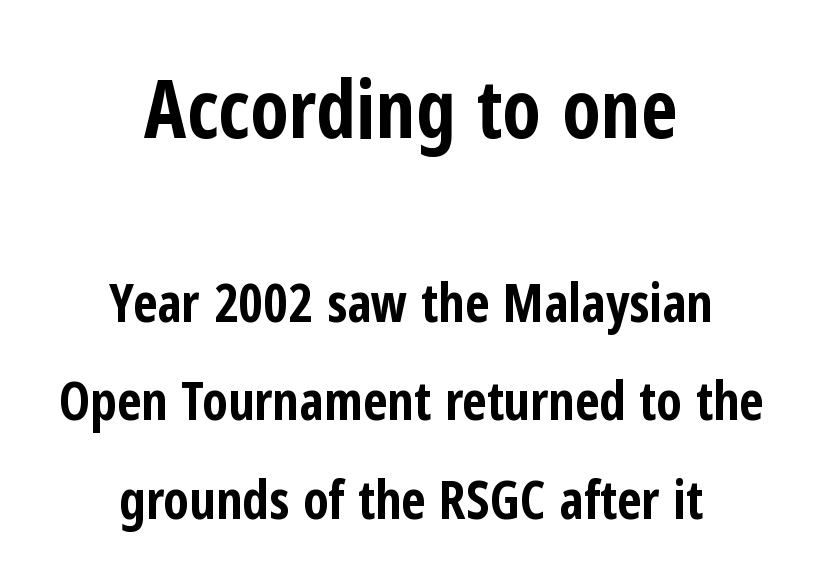
The image shows 80 px bold, condensed sans-serif type, upright; set centered, line spacing 1.86x, normal letter spacing, not underlined; the first (top) block is 1.51x larger; low stroke contrast and a medium x-height.
